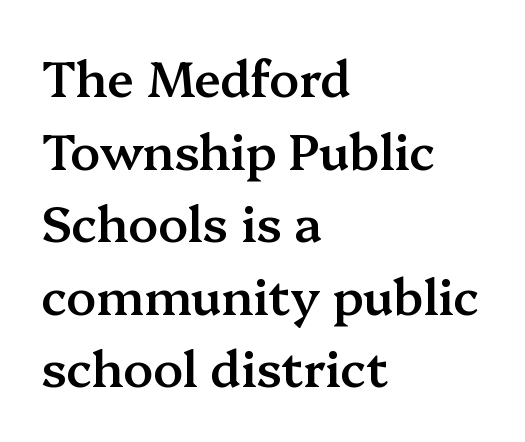
Q: Is the text bold? A: Semi-bold.
Q: Is the text italic (slanted)? A: No, it is upright.
Q: Is the typeface a serif or a sans-serif typeface? A: Serif.
Q: Is the text underlined? A: No.
Q: How is the paragraph aligned? A: Left-aligned.
Q: Is the spacing between letters normal or unusually wide? A: Normal.
Q: Is the spacing between lines tight, normal or loose? A: Normal.
Q: Width (condensed, normal, or wide)? A: Normal.
Q: Stroke contrast? A: Medium.
Q: x-height? A: Medium.
Q: Monospaced? A: No.
